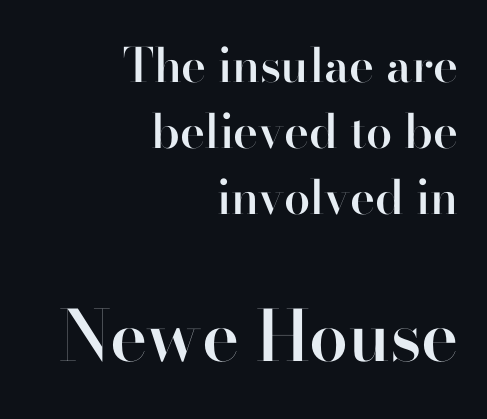
Q: Is the text bold? A: Semi-bold.
Q: Is the text italic (slanted)? A: No, it is upright.
Q: Is the typeface a serif or a sans-serif typeface? A: Sans-serif.
Q: Is the text underlined? A: No.
Q: How is the paragraph aligned? A: Right-aligned.
Q: Is the spacing between letters normal or unusually wide? A: Normal.
Q: Is the spacing between lines tight, normal or loose? A: Normal.
Q: Which block of text is set in a larger size, the first (top) or the second (bottom)? A: The second (bottom) one.
Q: Width (condensed, normal, or wide)? A: Normal.
Q: Stroke contrast? A: High.
Q: x-height? A: Small.
Q: Monospaced? A: No.
